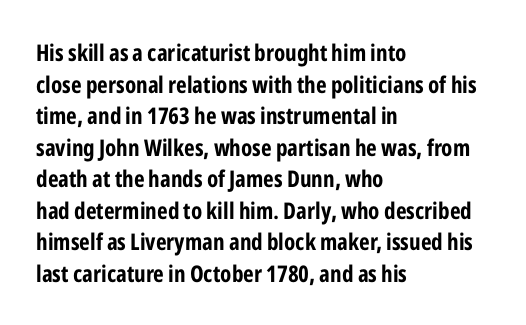
{"italic": "no", "bold": "yes", "underline": "no", "align": "left", "line_spacing": "normal", "line_spacing_ratio": 1.37, "letter_spacing": "normal", "letter_spacing_em": 0.0, "glyph_px": 23}
